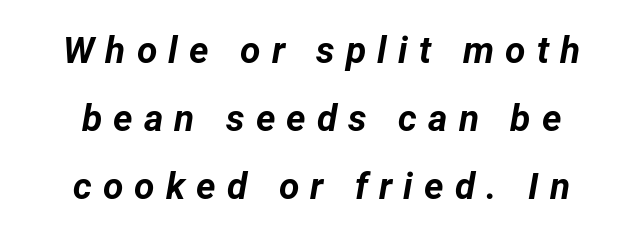
The image shows 37 px bold type, italic (leaning right); set centered, line spacing 1.84x, unusually wide letter spacing (+0.3 em), not underlined; low stroke contrast and a medium x-height.
